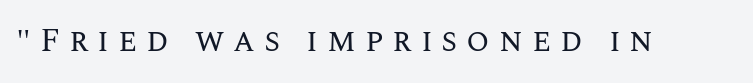
The image shows 33 px regular-weight type, upright; set unusually wide letter spacing (+0.27 em), not underlined; medium stroke contrast and a large x-height.
